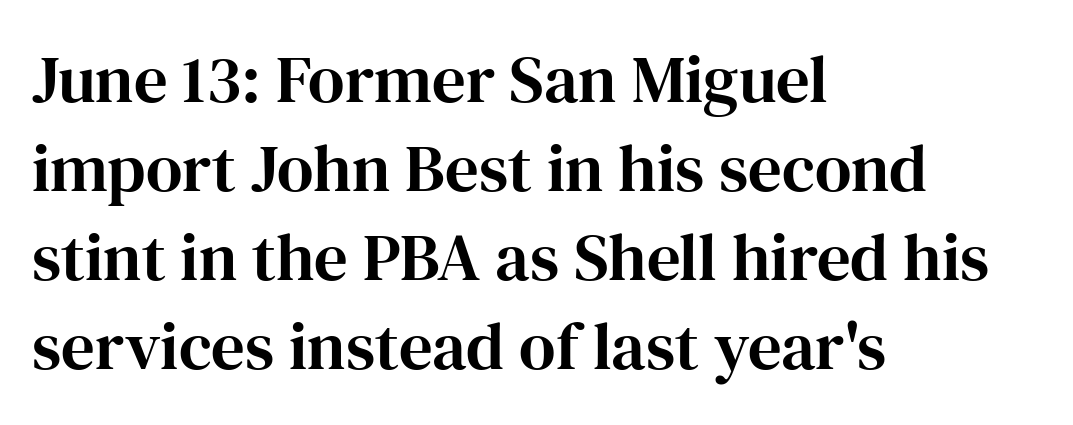
{"serif": "yes", "italic": "no", "width": "normal", "stroke_contrast": "high", "x_height": "medium", "monospaced": "no", "underline": "no", "align": "left", "line_spacing": "normal", "line_spacing_ratio": 1.33, "letter_spacing": "normal", "letter_spacing_em": 0.0, "glyph_px": 67}
